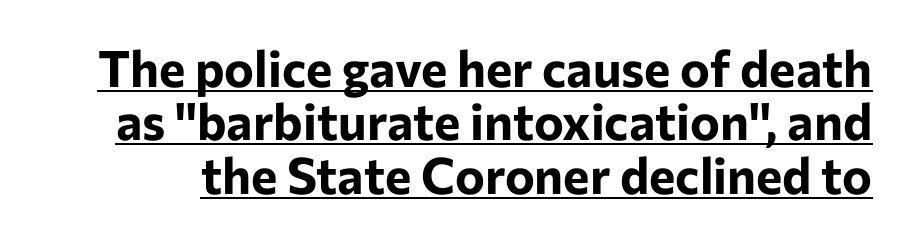
These words are printed bold, with thick strokes throughout. In terms of letterform style, serifs are entirely absent. Letter spacing: default. This sample has the flowing, uneven cadence of proportional lettering.
